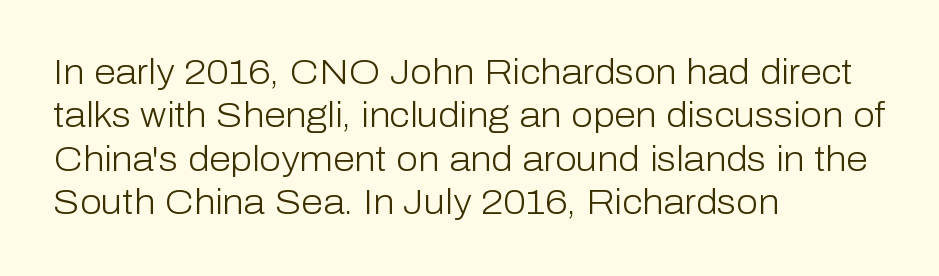
Does the lettering tilt? It doesn't — this is upright. The ragged edge is on the right, which tells us the setting is flush left. The typeface has the unassuming heft of standard copy or less. The words here are not underlined.
